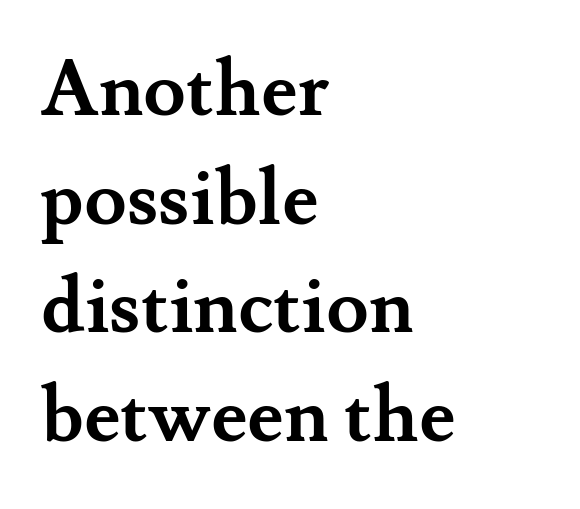
Q: Is the text bold? A: Yes.
Q: Is the text italic (slanted)? A: No, it is upright.
Q: Is the typeface a serif or a sans-serif typeface? A: Serif.
Q: Is the text underlined? A: No.
Q: How is the paragraph aligned? A: Left-aligned.
Q: Is the spacing between letters normal or unusually wide? A: Normal.
Q: Is the spacing between lines tight, normal or loose? A: Normal.
Q: Width (condensed, normal, or wide)? A: Normal.
Q: Stroke contrast? A: Medium.
Q: x-height? A: Small.
Q: Monospaced? A: No.
